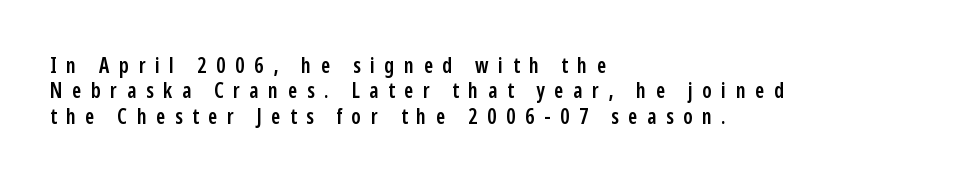
{"italic": "no", "bold": "semi", "underline": "no", "align": "left", "line_spacing_ratio": 1.21, "letter_spacing": "wide", "letter_spacing_em": 0.46, "glyph_px": 21}
